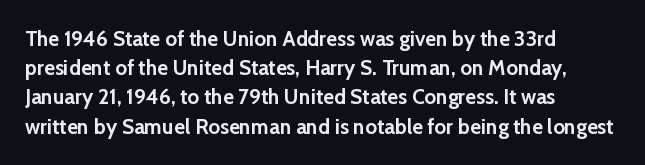
The image shows 21 px bold type, upright; set left-aligned, normal line spacing (1.39x), normal letter spacing, not underlined.
